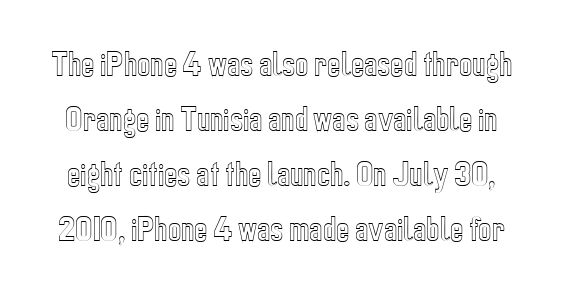
{"italic": "no", "width": "condensed", "x_height": "medium", "monospaced": "no", "underline": "no", "line_spacing": "loose", "line_spacing_ratio": 1.97, "letter_spacing": "normal", "letter_spacing_em": 0.0, "glyph_px": 28}
